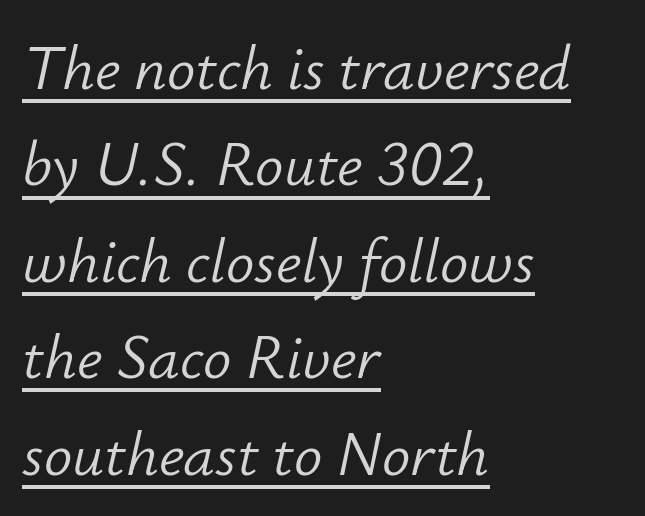
The image shows 63 px light type, italic (leaning right); set left-aligned, normal line spacing (1.53x), normal letter spacing, underlined; low stroke contrast and a small x-height.
